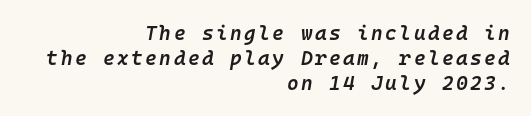
{"italic": "yes", "lean": "right", "slant_degrees": 10, "bold": "semi", "underline": "no", "align": "right", "line_spacing_ratio": 1.24, "glyph_px": 20}
